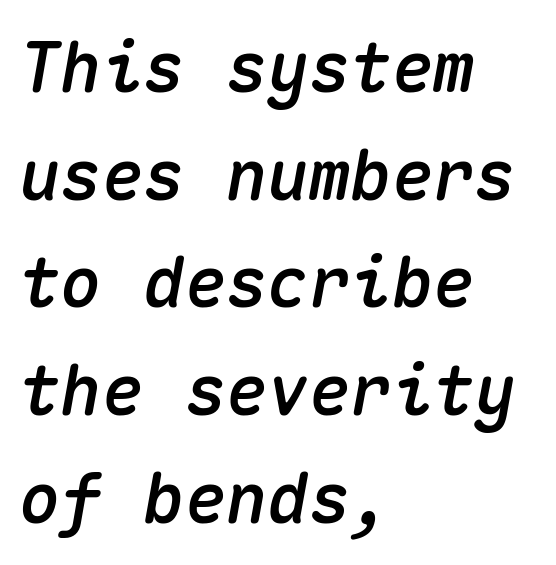
The zone under the glyphs is completely vacant. When letters slant like this, we call the style italic. Tracking value appears to be zero — textbook default spacing. The rendering uses typewriter-style spacing with identical character cells. Reading down the block, your eye returns to a fixed left position each line.
